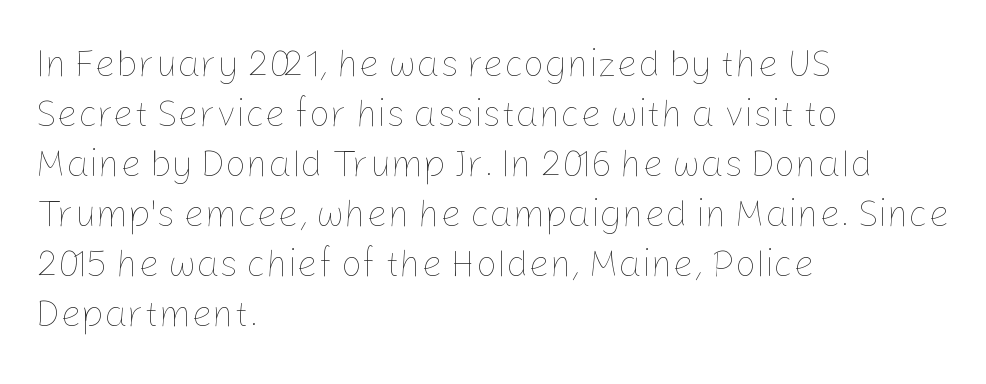
The image shows 37 px thin type, upright; set left-aligned, normal line spacing (1.35x), normal letter spacing, not underlined; low stroke contrast and a medium x-height.
